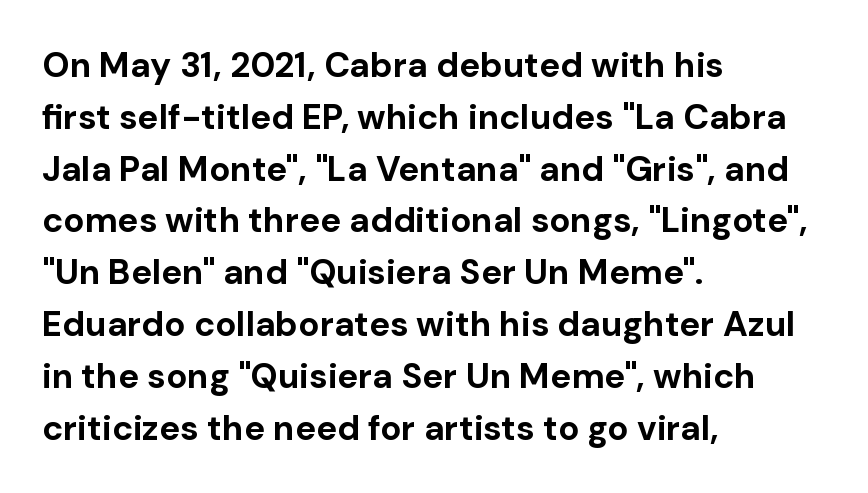
{"serif": "no", "italic": "no", "bold": "yes", "weight": "bold", "width": "normal", "stroke_contrast": "low", "x_height": "medium", "monospaced": "no", "underline": "no", "align": "left", "line_spacing": "normal", "line_spacing_ratio": 1.48, "letter_spacing": "normal", "letter_spacing_em": 0.0, "glyph_px": 35}
